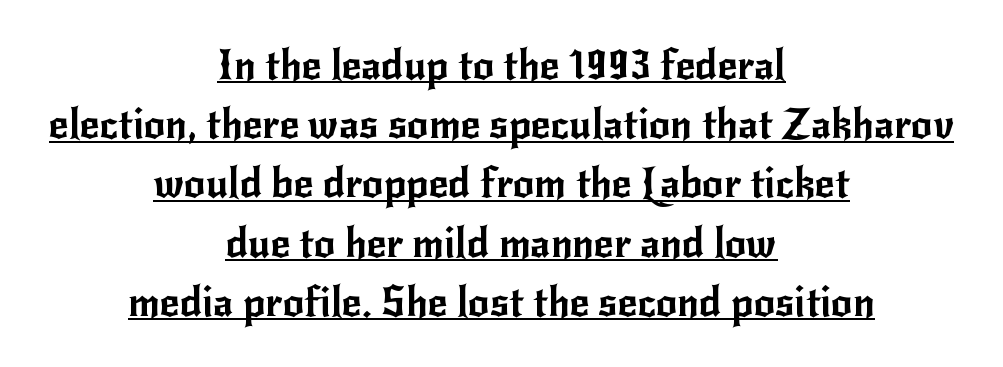
{"serif": "no", "italic": "no", "width": "normal", "stroke_contrast": "low", "x_height": "small", "monospaced": "no", "underline": "yes", "align": "center", "line_spacing": "normal", "line_spacing_ratio": 1.41, "letter_spacing": "normal", "letter_spacing_em": 0.0, "glyph_px": 42}
